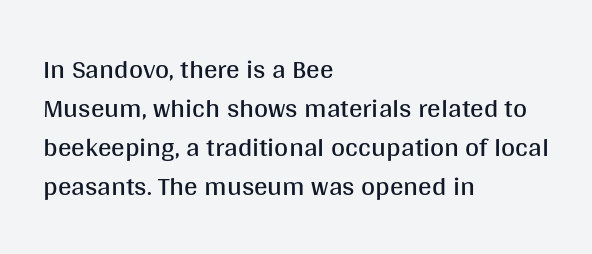
The image shows 27 px text type, upright; set left-aligned, normal line spacing (1.45x), normal letter spacing, not underlined.
